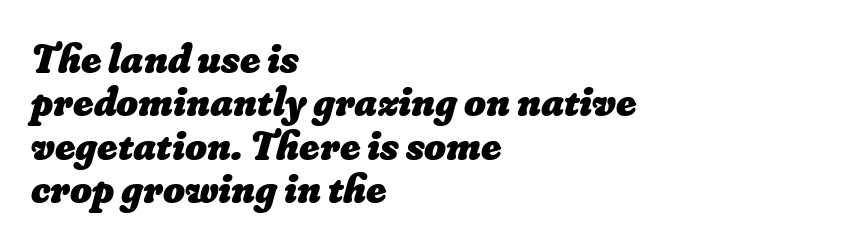
{"bold": "yes", "weight": "heavy", "width": "normal", "stroke_contrast": "low", "x_height": "small", "monospaced": "no", "underline": "no", "align": "left", "line_spacing": "tight", "line_spacing_ratio": 1.03, "letter_spacing": "normal", "letter_spacing_em": 0.0, "glyph_px": 42}
